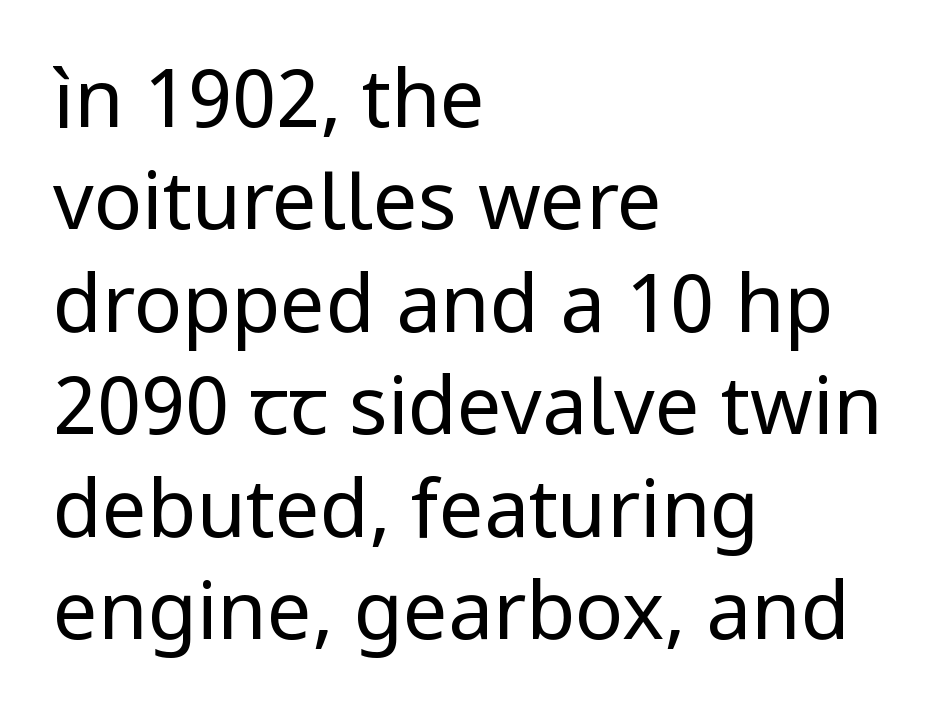
Q: Is the text bold? A: No.
Q: Is the text italic (slanted)? A: No, it is upright.
Q: Is the typeface a serif or a sans-serif typeface? A: Sans-serif.
Q: Is the text underlined? A: No.
Q: How is the paragraph aligned? A: Left-aligned.
Q: Is the spacing between letters normal or unusually wide? A: Normal.
Q: Is the spacing between lines tight, normal or loose? A: Normal.
Q: Width (condensed, normal, or wide)? A: Normal.
Q: Stroke contrast? A: Low.
Q: x-height? A: Medium.
Q: Monospaced? A: No.
